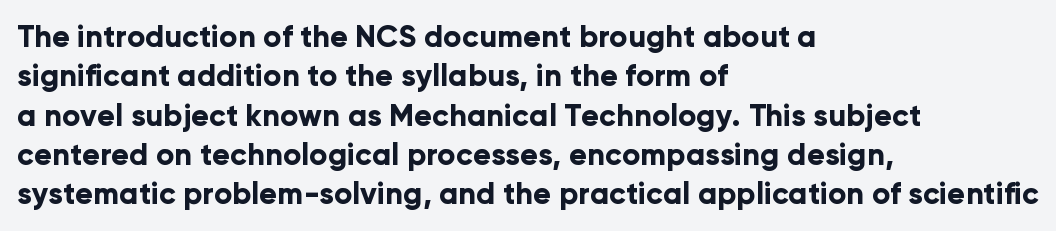
Q: Is the text bold? A: Yes.
Q: Is the text italic (slanted)? A: No, it is upright.
Q: Is the typeface a serif or a sans-serif typeface? A: Sans-serif.
Q: Is the text underlined? A: No.
Q: How is the paragraph aligned? A: Left-aligned.
Q: Is the spacing between letters normal or unusually wide? A: Normal.
Q: Is the spacing between lines tight, normal or loose? A: Normal.
Q: Width (condensed, normal, or wide)? A: Normal.
Q: Stroke contrast? A: Low.
Q: x-height? A: Medium.
Q: Monospaced? A: No.
